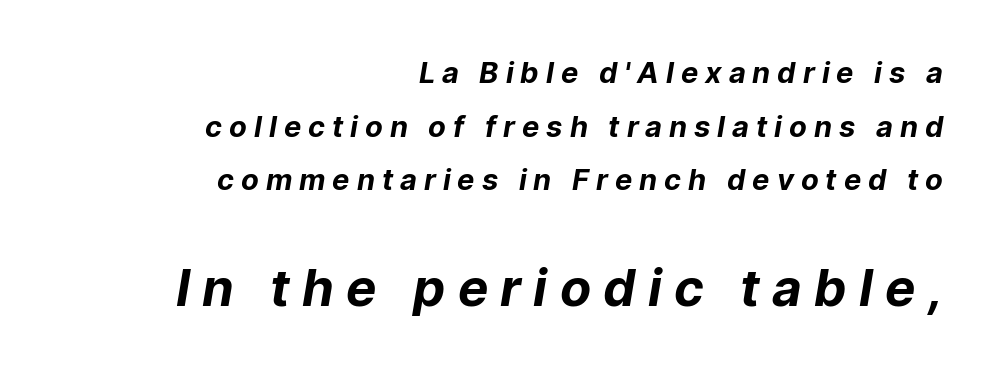
The image shows 51 px bold sans-serif type; set right-aligned, line spacing 1.85x, unusually wide letter spacing (+0.24 em), not underlined; the second (bottom) block is 1.76x larger; low stroke contrast and a medium x-height.
